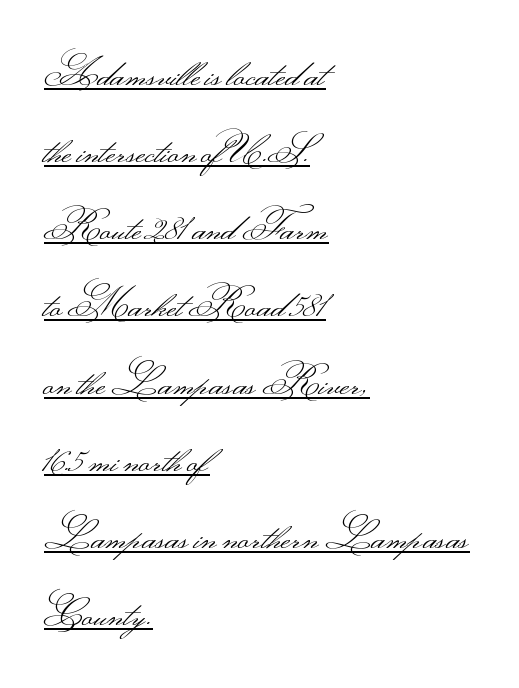
Q: Is the text bold? A: No.
Q: Is the text italic (slanted)? A: Yes.
Q: Is the typeface a serif or a sans-serif typeface? A: Sans-serif.
Q: Is the text underlined? A: Yes.
Q: How is the paragraph aligned? A: Left-aligned.
Q: Is the spacing between letters normal or unusually wide? A: Normal.
Q: Is the spacing between lines tight, normal or loose? A: Loose.
Q: Width (condensed, normal, or wide)? A: Wide.
Q: Stroke contrast? A: Medium.
Q: Monospaced? A: No.
